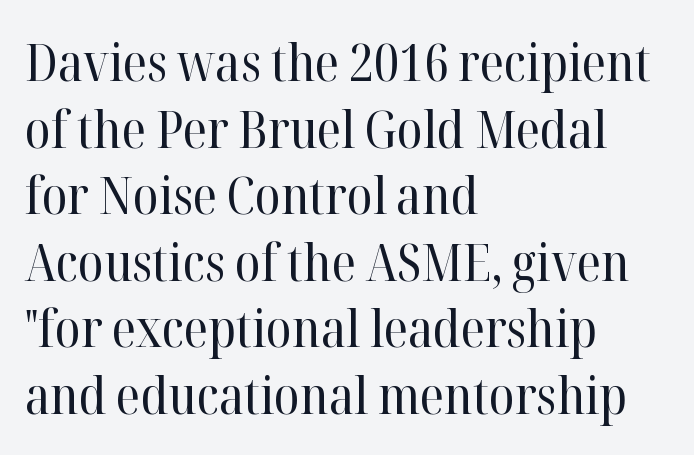
Q: Is the text bold? A: No.
Q: Is the text italic (slanted)? A: No, it is upright.
Q: Is the typeface a serif or a sans-serif typeface? A: Serif.
Q: Is the text underlined? A: No.
Q: How is the paragraph aligned? A: Left-aligned.
Q: Is the spacing between letters normal or unusually wide? A: Normal.
Q: Is the spacing between lines tight, normal or loose? A: Normal.
Q: Width (condensed, normal, or wide)? A: Normal.
Q: Stroke contrast? A: High.
Q: x-height? A: Medium.
Q: Monospaced? A: No.
